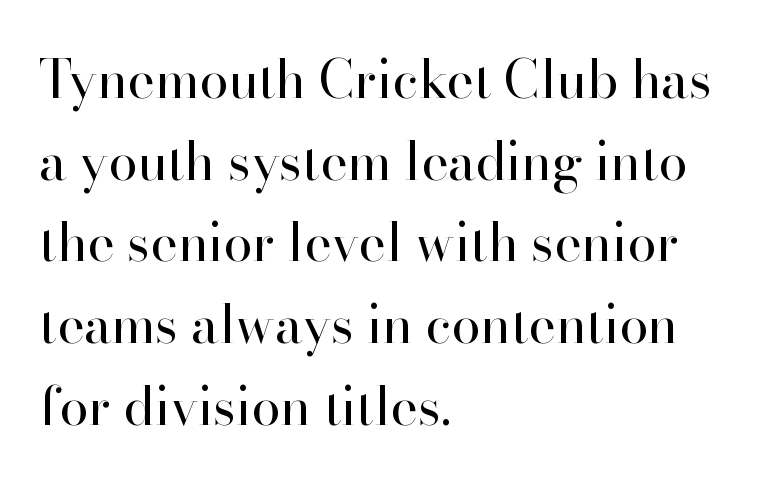
The image shows 52 px regular-weight serif type, upright; set left-aligned, normal line spacing (1.57x), normal letter spacing, not underlined; high stroke contrast and a small x-height.
